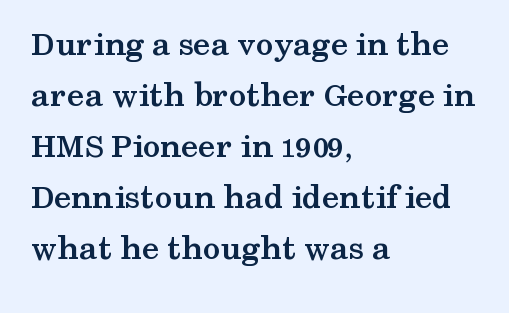
{"serif": "yes", "italic": "no", "bold": "yes", "weight": "semibold", "width": "wide", "stroke_contrast": "medium", "x_height": "medium", "monospaced": "no", "underline": "no", "align": "left", "line_spacing": "normal", "line_spacing_ratio": 1.46, "letter_spacing": "normal", "letter_spacing_em": 0.0, "glyph_px": 35}
